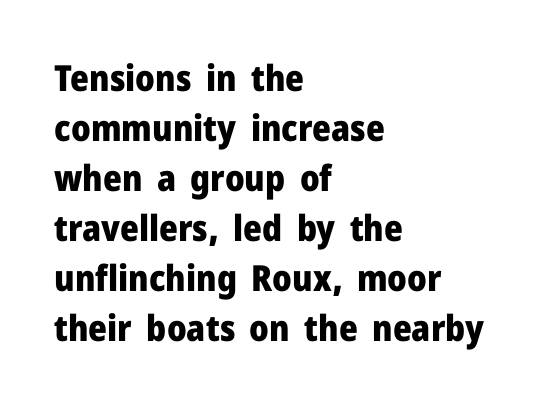
Q: Is the text bold? A: Yes.
Q: Is the text italic (slanted)? A: No, it is upright.
Q: Is the typeface a serif or a sans-serif typeface? A: Sans-serif.
Q: Is the text underlined? A: No.
Q: How is the paragraph aligned? A: Left-aligned.
Q: Is the spacing between letters normal or unusually wide? A: Normal.
Q: Is the spacing between lines tight, normal or loose? A: Normal.
Q: Width (condensed, normal, or wide)? A: Normal.
Q: Stroke contrast? A: Low.
Q: x-height? A: Medium.
Q: Monospaced? A: No.
